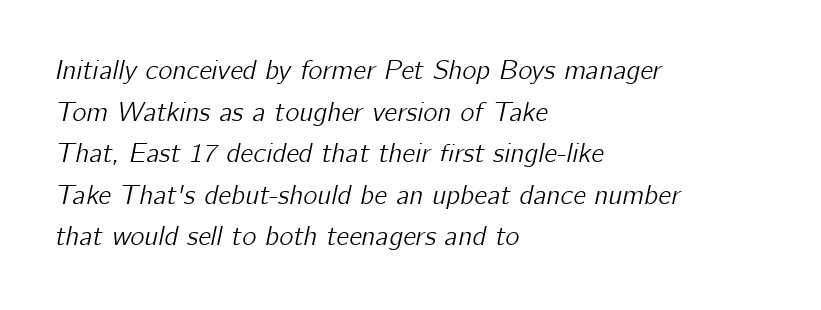
The image shows 27 px text type, italic (leaning right); set left-aligned, normal line spacing (1.54x), normal letter spacing, not underlined.
